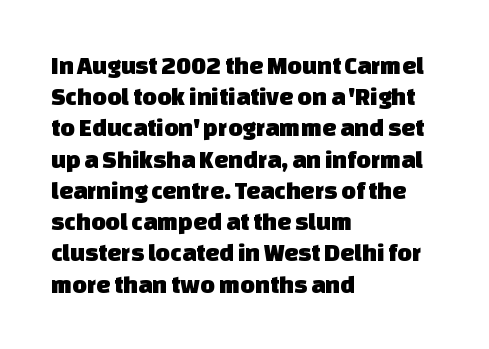
Successive baselines arrive at the customary interval. Honestly, there is no underline to notice here at all. Alignment: flush left. Letter spacing: default.
